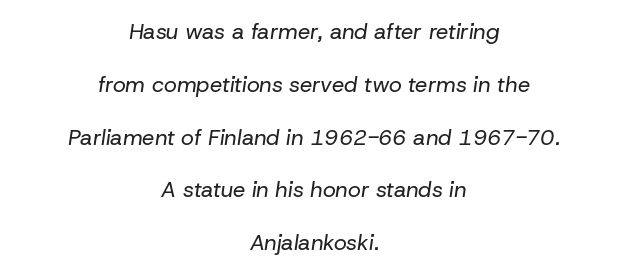
{"italic": "yes", "lean": "right", "slant_degrees": 8, "bold": "no", "underline": "no", "align": "center", "line_spacing": "loose", "line_spacing_ratio": 2.4, "letter_spacing": "normal", "letter_spacing_em": 0.0, "glyph_px": 22}
